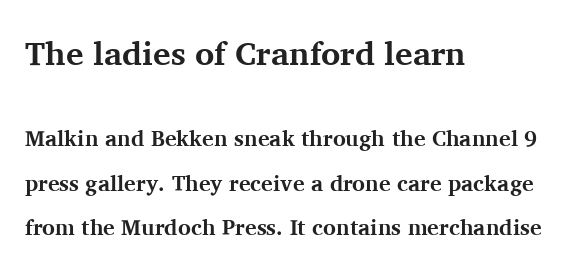
The image shows 33 px bold serif type, upright; set left-aligned, loose line spacing (2.04x), normal letter spacing, not underlined; the first (top) block is 1.5x larger; medium stroke contrast and a medium x-height.
